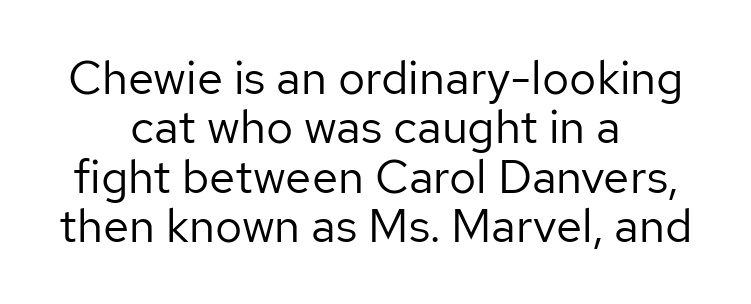
The image shows 47 px regular-weight sans-serif type, upright; set centered, tight line spacing (1.05x), normal letter spacing, not underlined; low stroke contrast and a medium x-height.
